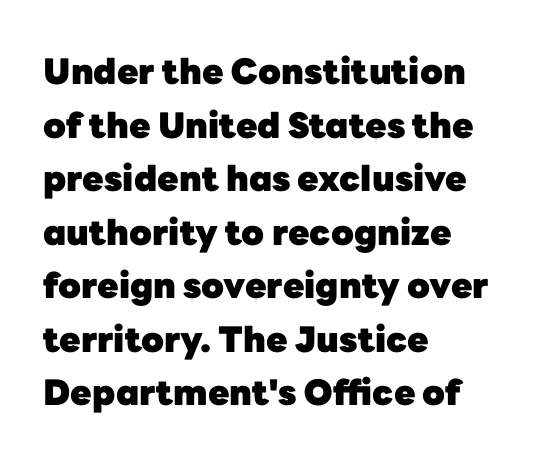
The image shows 35 px heavy sans-serif type, upright; set left-aligned, normal line spacing (1.53x), normal letter spacing, not underlined; low stroke contrast and a medium x-height.
